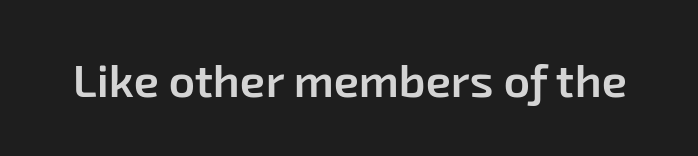
{"serif": "no", "bold": "semi", "weight": "semibold", "width": "normal", "stroke_contrast": "low", "x_height": "medium", "monospaced": "no", "underline": "no", "letter_spacing": "normal", "letter_spacing_em": 0.0, "glyph_px": 46}
